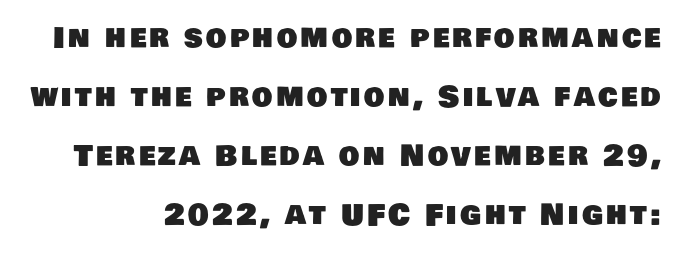
Q: Is the typeface a serif or a sans-serif typeface? A: Sans-serif.
Q: Is the text underlined? A: No.
Q: Is the spacing between lines tight, normal or loose? A: Loose.
Q: Width (condensed, normal, or wide)? A: Normal.
Q: Stroke contrast? A: Low.
Q: x-height? A: Large.
Q: Monospaced? A: No.
